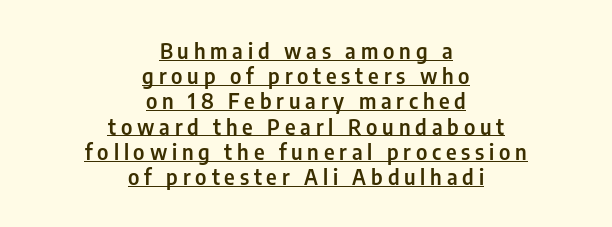
The image shows 21 px text type, upright; set centered, line spacing 1.2x, unusually wide letter spacing (+0.23 em), underlined.
